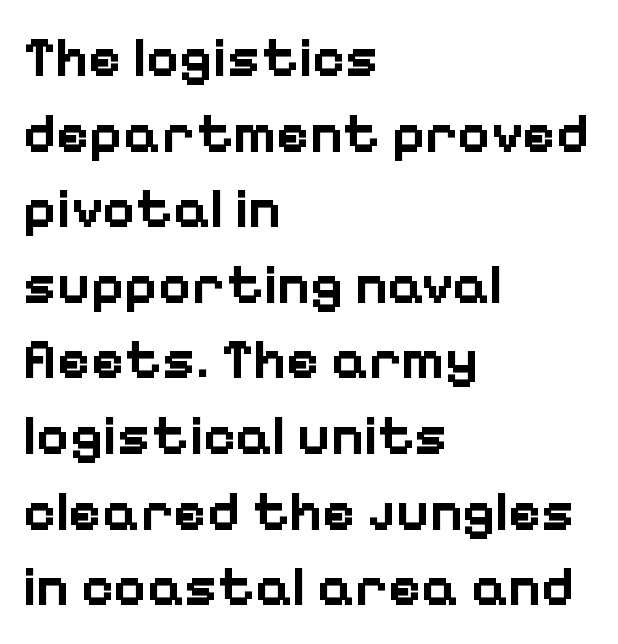
{"serif": "no", "italic": "no", "bold": "yes", "weight": "bold", "width": "normal", "stroke_contrast": "low", "x_height": "medium", "monospaced": "no", "underline": "no", "align": "left", "line_spacing": "normal", "line_spacing_ratio": 1.35, "letter_spacing": "normal", "letter_spacing_em": 0.0, "glyph_px": 56}
